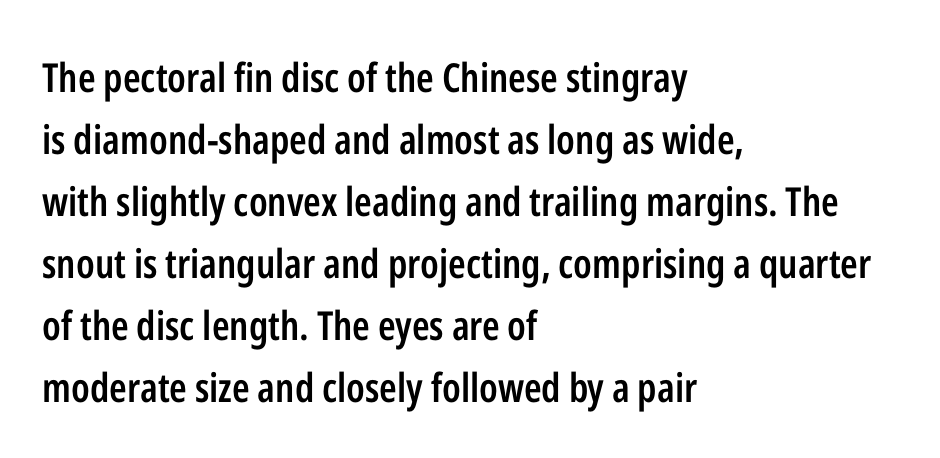
{"serif": "no", "italic": "no", "bold": "semi", "weight": "semibold", "width": "condensed", "stroke_contrast": "low", "x_height": "medium", "monospaced": "no", "underline": "no", "align": "left", "line_spacing": "normal", "line_spacing_ratio": 1.55, "letter_spacing": "normal", "letter_spacing_em": 0.0, "glyph_px": 40}
